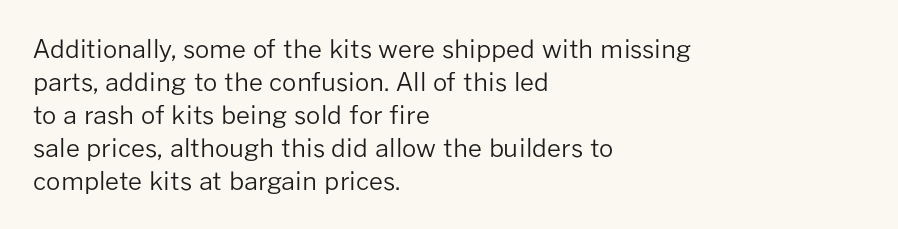
The setting favours the left margin, as ordinary paragraphs usually do. The letters stand upright; this is a roman face. Does the leading feel generous? No, just average. The passage shown has conventional tracking throughout. Each stroke keeps to a modest, everyday thickness or less.
